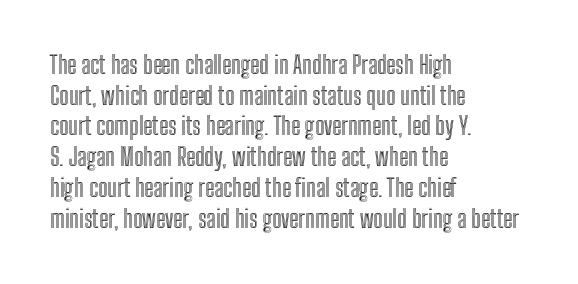
{"italic": "no", "underline": "no", "align": "left", "line_spacing": "normal", "line_spacing_ratio": 1.28, "letter_spacing": "normal", "letter_spacing_em": 0.0, "glyph_px": 24}
